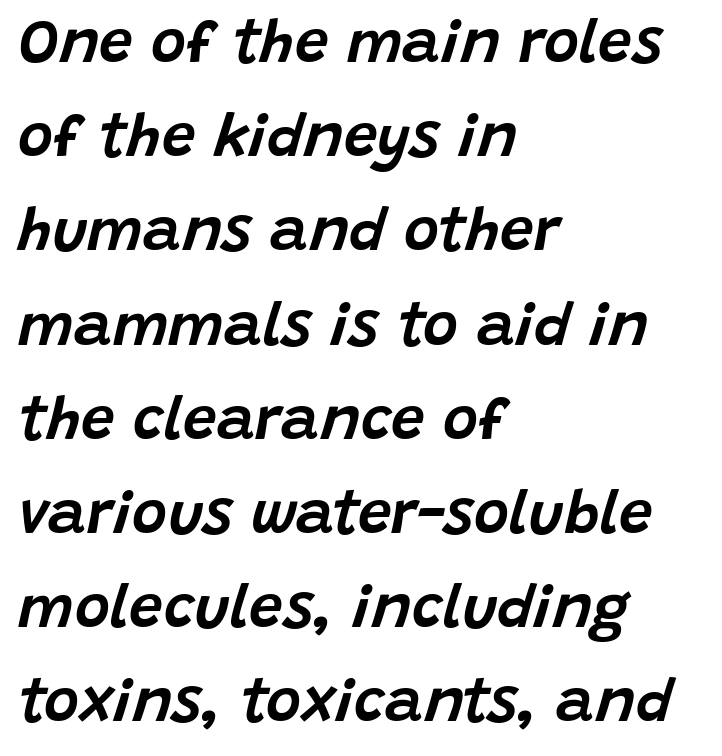
{"italic": "yes", "lean": "right", "slant_degrees": 15, "width": "normal", "stroke_contrast": "low", "x_height": "large", "monospaced": "no", "underline": "no", "align": "left", "line_spacing": "normal", "line_spacing_ratio": 1.57, "letter_spacing": "normal", "letter_spacing_em": 0.0, "glyph_px": 60}
